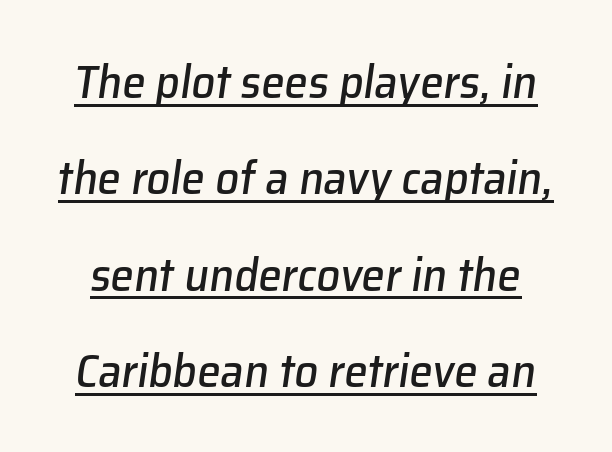
Q: Is the text italic (slanted)? A: Yes, it leans right by about 8 degrees.
Q: Is the text underlined? A: Yes.
Q: Is the spacing between letters normal or unusually wide? A: Normal.
Q: Is the spacing between lines tight, normal or loose? A: Loose.
Q: Width (condensed, normal, or wide)? A: Normal.
Q: Stroke contrast? A: Low.
Q: x-height? A: Medium.
Q: Monospaced? A: No.
